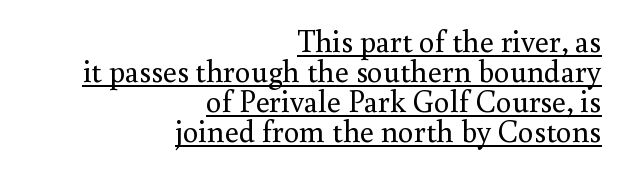
Regarding leading, the lines here are crowded together. The lettering holds an erect, upright posture throughout. You could not count columns in this text — the font is proportionally spaced. Tracking here is standard; glyphs follow each other at the usual distance. Vertical stems look standard width or narrower in stroke.
